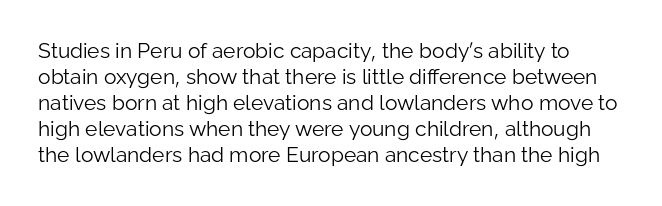
{"italic": "no", "bold": "no", "underline": "no", "line_spacing_ratio": 1.24, "letter_spacing": "normal", "letter_spacing_em": 0.0, "glyph_px": 21}
